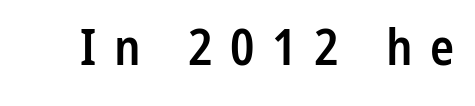
The image shows 50 px semibold, condensed sans-serif type, upright; set unusually wide letter spacing (+0.35 em), not underlined; low stroke contrast and a medium x-height.
